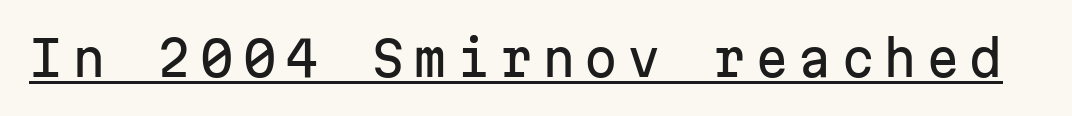
{"serif": "no", "italic": "no", "width": "normal", "stroke_contrast": "low", "x_height": "medium", "monospaced": "yes", "underline": "yes", "glyph_px": 48}
